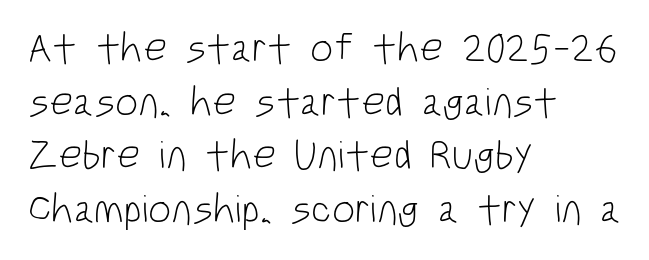
The image shows 41 px light, condensed sans-serif type, upright; set left-aligned, normal line spacing (1.31x), normal letter spacing, not underlined; low stroke contrast and a large x-height.
